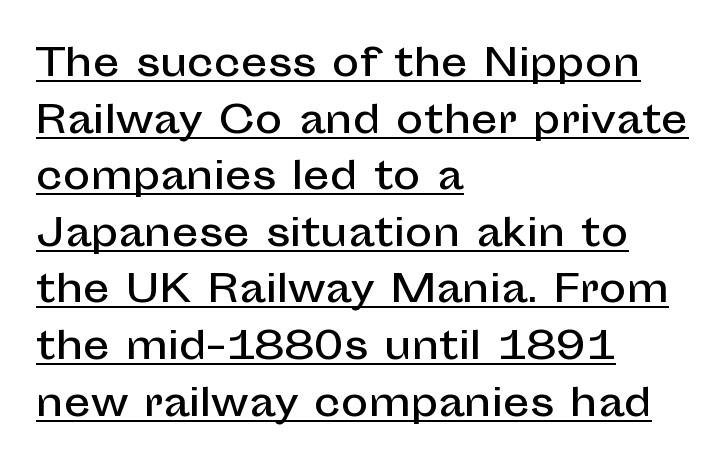
The image shows 37 px sans-serif type, upright; set left-aligned, normal line spacing (1.53x), normal letter spacing, underlined; low stroke contrast and a medium x-height.
